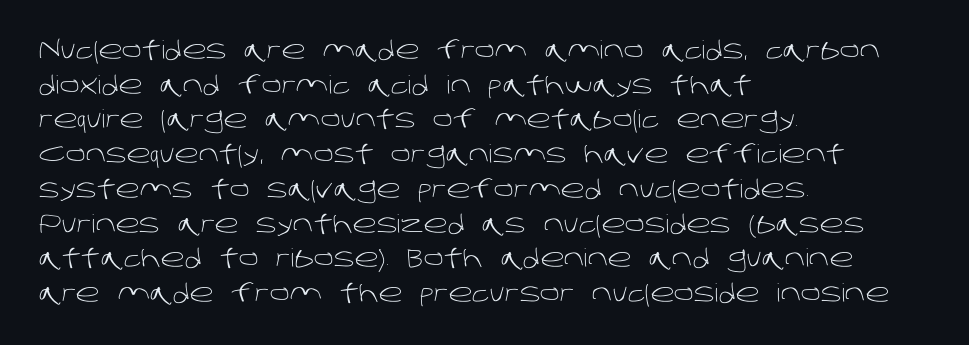
{"bold": "no", "underline": "no", "align": "left", "line_spacing": "normal", "line_spacing_ratio": 1.39, "letter_spacing": "normal", "letter_spacing_em": 0.0, "glyph_px": 25}
